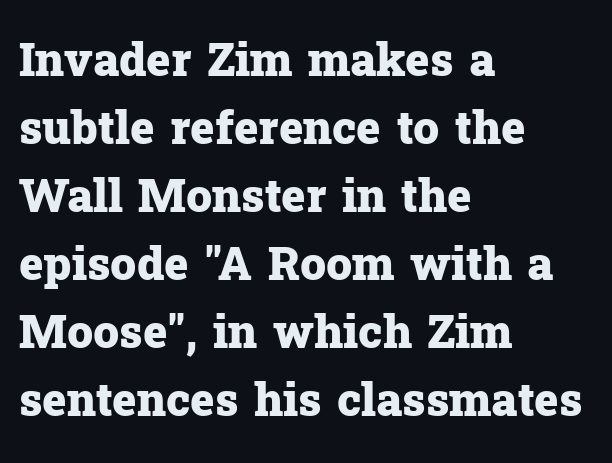
The image shows 46 px heavy serif type, upright; set left-aligned, normal line spacing (1.48x), normal letter spacing, not underlined; low stroke contrast and a medium x-height.
